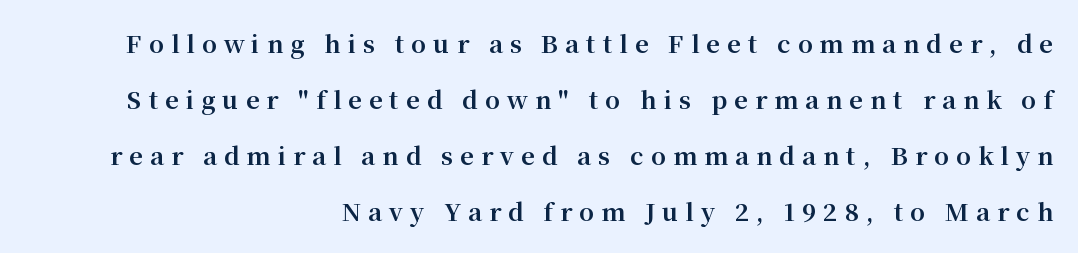
The image shows 24 px bold type, upright; set right-aligned, loose line spacing (2.33x), unusually wide letter spacing (+0.29 em), not underlined.
